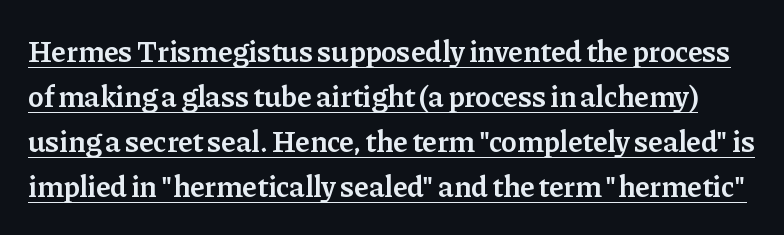
Q: Is the text bold? A: Semi-bold.
Q: Is the text italic (slanted)? A: No, it is upright.
Q: Is the typeface a serif or a sans-serif typeface? A: Serif.
Q: Is the text underlined? A: Yes.
Q: Is the spacing between letters normal or unusually wide? A: Normal.
Q: Is the spacing between lines tight, normal or loose? A: Normal.
Q: Width (condensed, normal, or wide)? A: Normal.
Q: Stroke contrast? A: Low.
Q: x-height? A: Medium.
Q: Monospaced? A: No.
